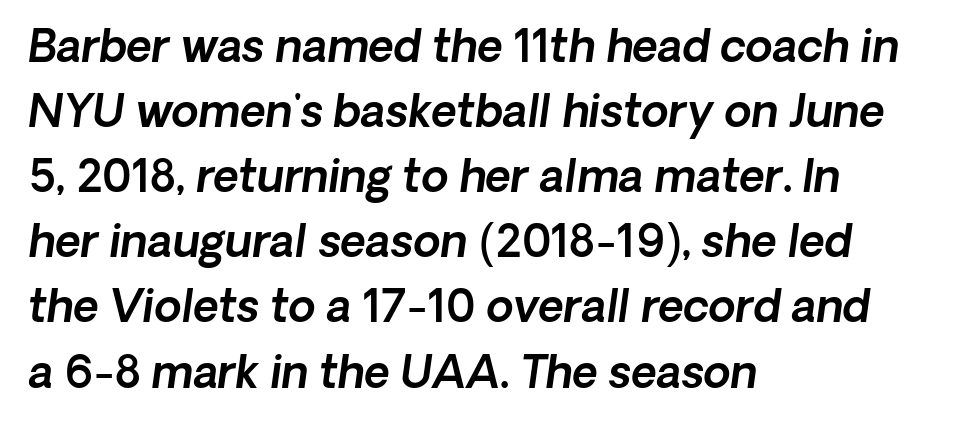
{"italic": "yes", "lean": "right", "slant_degrees": 8, "width": "normal", "x_height": "medium", "monospaced": "no", "underline": "no", "align": "left", "line_spacing": "normal", "line_spacing_ratio": 1.48, "letter_spacing": "normal", "letter_spacing_em": 0.0, "glyph_px": 44}
